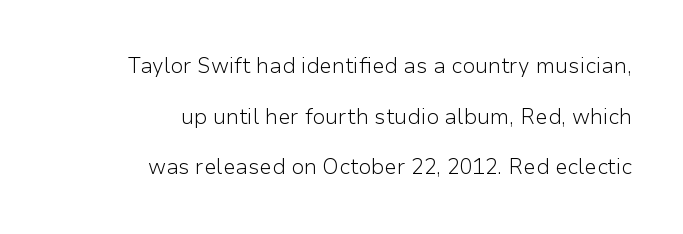
Q: Is the text bold? A: No.
Q: Is the text italic (slanted)? A: No, it is upright.
Q: Is the text underlined? A: No.
Q: How is the paragraph aligned? A: Right-aligned.
Q: Is the spacing between letters normal or unusually wide? A: Normal.
Q: Is the spacing between lines tight, normal or loose? A: Loose.
